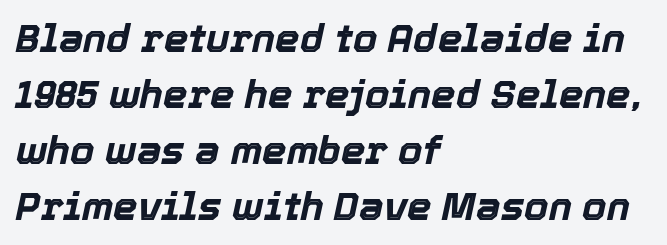
{"italic": "yes", "lean": "right", "slant_degrees": 12, "bold": "yes", "weight": "bold", "width": "normal", "x_height": "medium", "monospaced": "no", "underline": "no", "align": "left", "line_spacing": "normal", "line_spacing_ratio": 1.44, "letter_spacing": "normal", "letter_spacing_em": 0.0, "glyph_px": 39}
